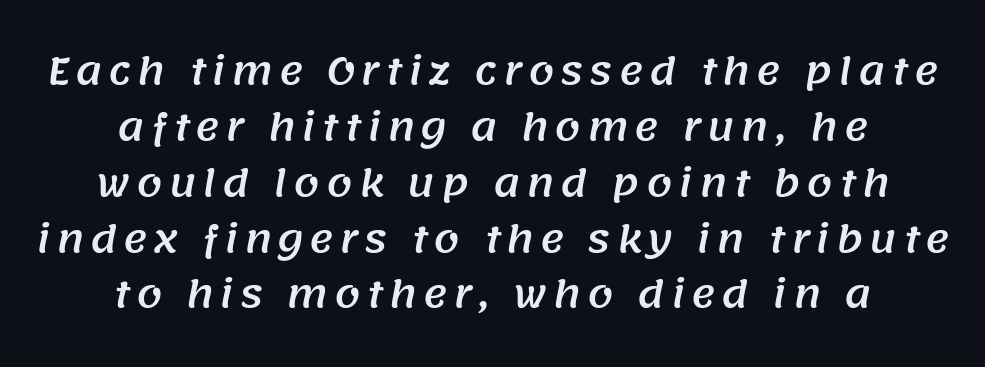
{"serif": "no", "width": "normal", "stroke_contrast": "medium", "x_height": "large", "monospaced": "no", "underline": "no", "align": "center", "line_spacing": "normal", "line_spacing_ratio": 1.51, "glyph_px": 37}
